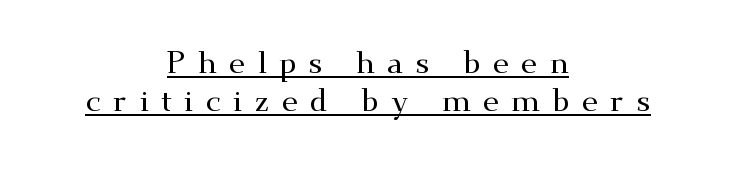
The image shows 31 px wide serif type, upright; set centered, line spacing 1.23x, unusually wide letter spacing (+0.39 em), underlined; medium stroke contrast and a small x-height.
